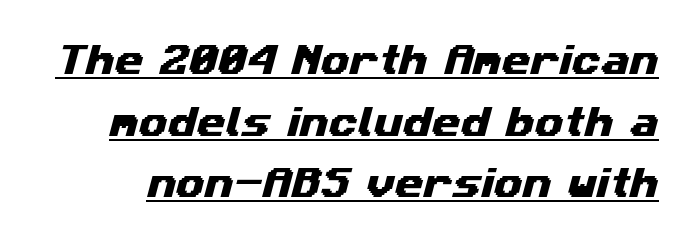
{"serif": "no", "width": "wide", "stroke_contrast": "medium", "x_height": "medium", "monospaced": "no", "underline": "yes", "line_spacing_ratio": 1.87, "letter_spacing": "normal", "letter_spacing_em": 0.0, "glyph_px": 33}
